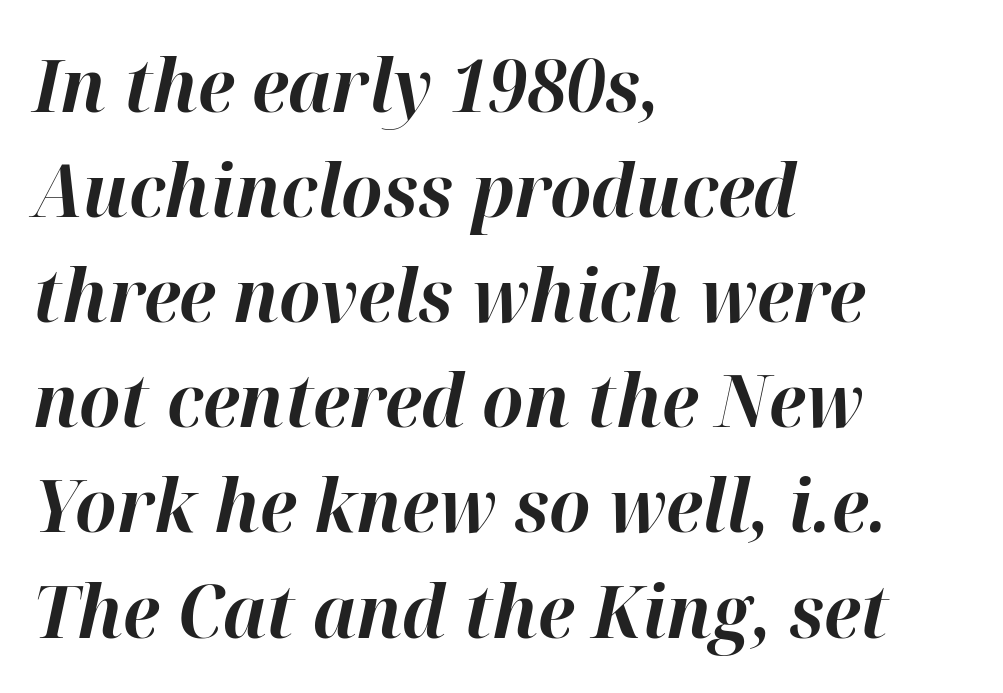
The image shows 73 px bold type, italic (leaning right); set left-aligned, normal line spacing (1.44x), normal letter spacing, not underlined; high stroke contrast and a medium x-height.
